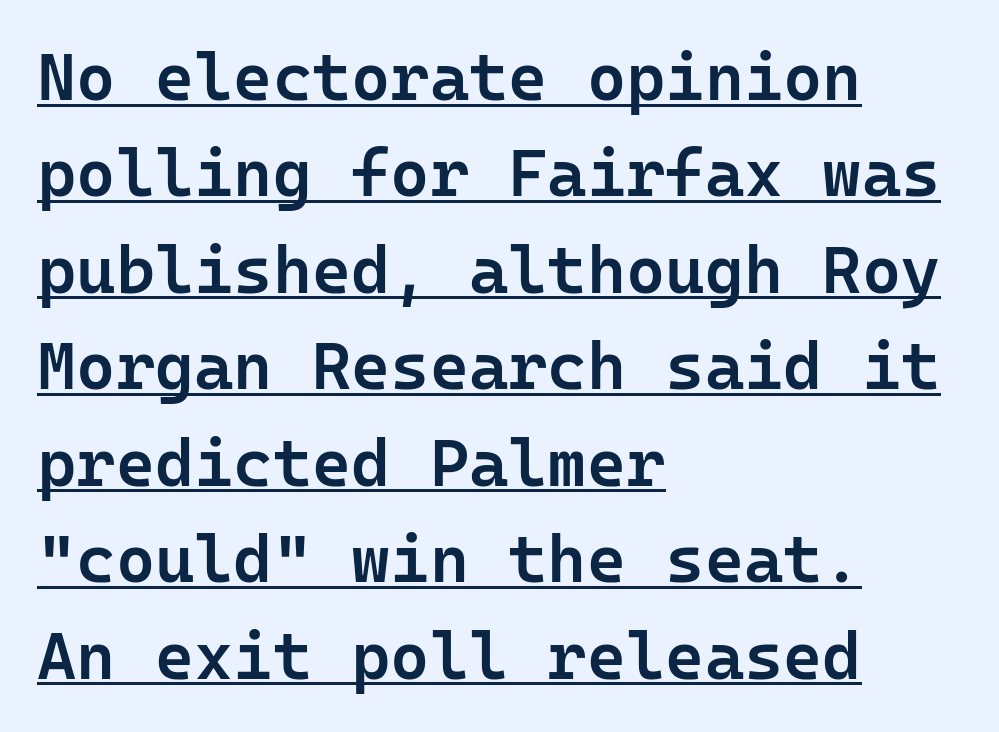
The image shows 67 px semibold sans-serif type, upright, monospaced; set left-aligned, normal line spacing (1.44x), normal letter spacing, underlined; low stroke contrast and a medium x-height.
